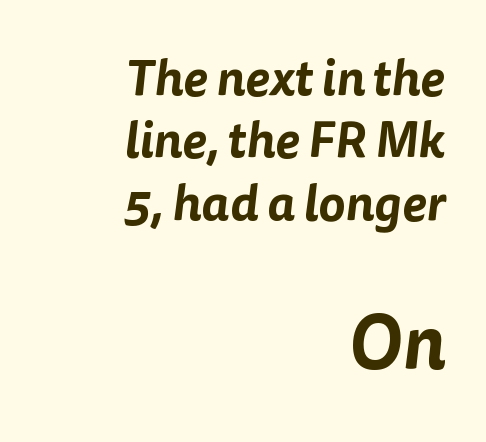
The rendering enlarges the type as you move from the upper chunk to the lower. Does the type have serifs? No, each stem ends abruptly. The rendering keeps characters at their native spacing. The passage shown is typed in a proportional face where columns would drift. Where is the straight margin? On the right.
